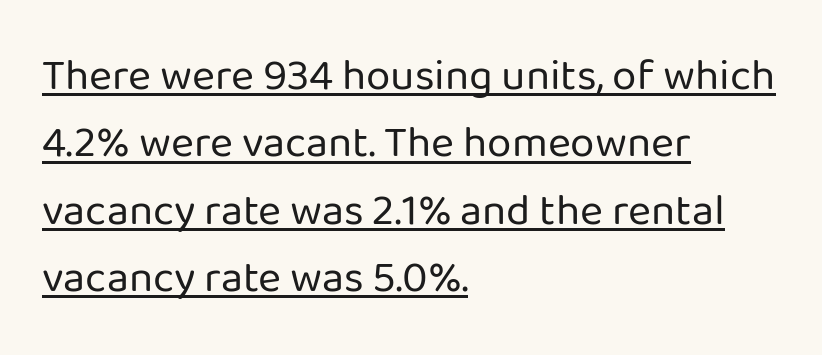
Q: Is the text bold? A: No.
Q: Is the text italic (slanted)? A: No, it is upright.
Q: Is the typeface a serif or a sans-serif typeface? A: Sans-serif.
Q: Is the text underlined? A: Yes.
Q: How is the paragraph aligned? A: Left-aligned.
Q: Is the spacing between letters normal or unusually wide? A: Normal.
Q: Is the spacing between lines tight, normal or loose? A: Normal.
Q: Width (condensed, normal, or wide)? A: Normal.
Q: Stroke contrast? A: Low.
Q: x-height? A: Medium.
Q: Monospaced? A: No.
